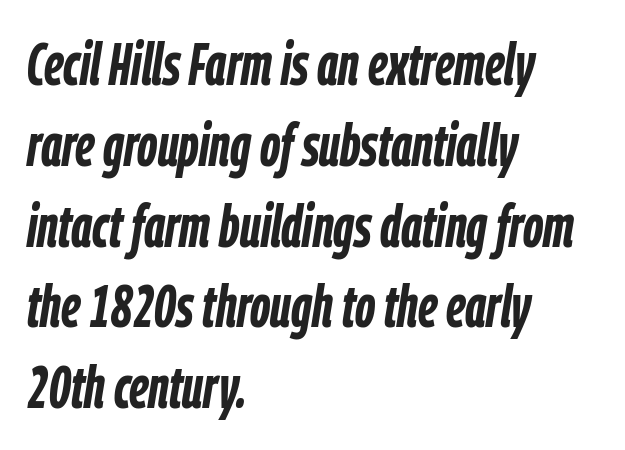
{"italic": "yes", "lean": "right", "slant_degrees": 9, "bold": "yes", "weight": "semibold", "width": "condensed", "stroke_contrast": "low", "x_height": "medium", "monospaced": "no", "underline": "no", "align": "left", "line_spacing": "normal", "line_spacing_ratio": 1.37, "letter_spacing": "normal", "letter_spacing_em": 0.0, "glyph_px": 59}
